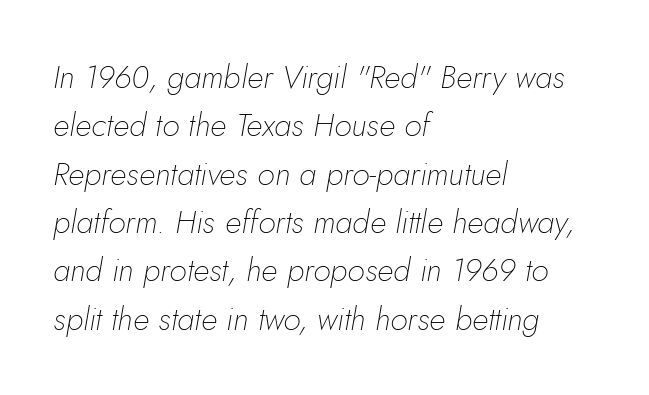
Q: Is the text bold? A: No.
Q: Is the text italic (slanted)? A: Yes, it leans right by about 5 degrees.
Q: Is the text underlined? A: No.
Q: How is the paragraph aligned? A: Left-aligned.
Q: Is the spacing between letters normal or unusually wide? A: Normal.
Q: Is the spacing between lines tight, normal or loose? A: Normal.
Q: Width (condensed, normal, or wide)? A: Normal.
Q: Stroke contrast? A: Low.
Q: x-height? A: Small.
Q: Monospaced? A: No.
